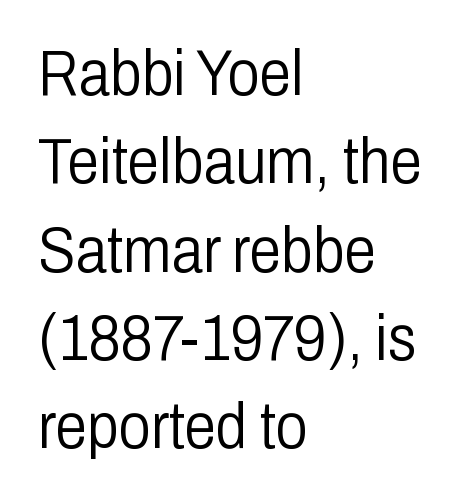
{"serif": "no", "italic": "no", "bold": "no", "weight": "light", "width": "condensed", "stroke_contrast": "low", "x_height": "medium", "monospaced": "no", "underline": "no", "align": "left", "line_spacing": "normal", "line_spacing_ratio": 1.38, "letter_spacing": "normal", "letter_spacing_em": 0.0, "glyph_px": 64}
